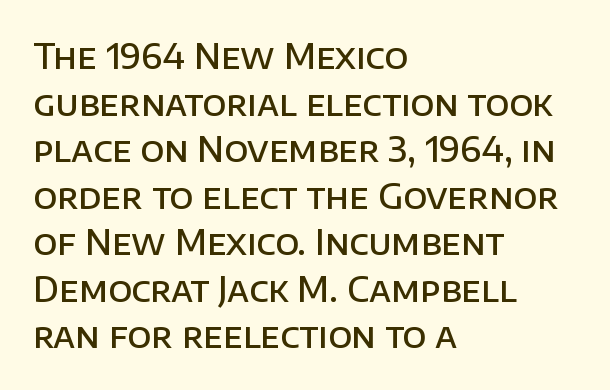
The image shows 34 px semibold sans-serif type, upright; set left-aligned, normal line spacing (1.37x), normal letter spacing, not underlined; low stroke contrast and a large x-height.
